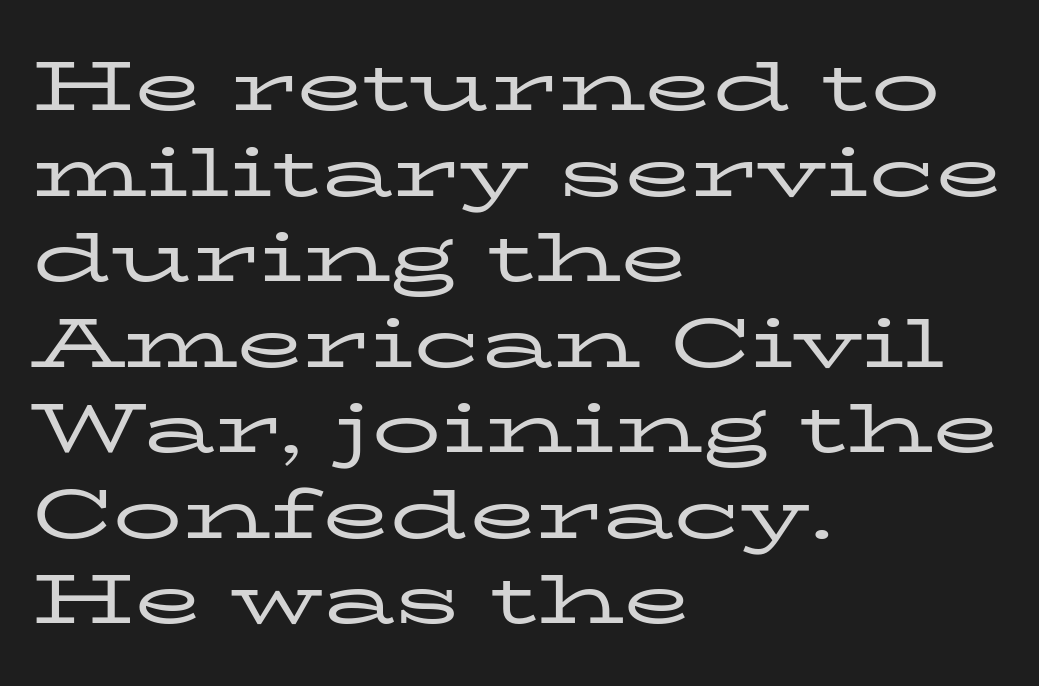
{"serif": "yes", "italic": "no", "bold": "no", "weight": "regular", "width": "wide", "stroke_contrast": "low", "x_height": "medium", "monospaced": "no", "underline": "no", "align": "left", "line_spacing_ratio": 1.24, "letter_spacing": "normal", "letter_spacing_em": 0.0, "glyph_px": 69}
